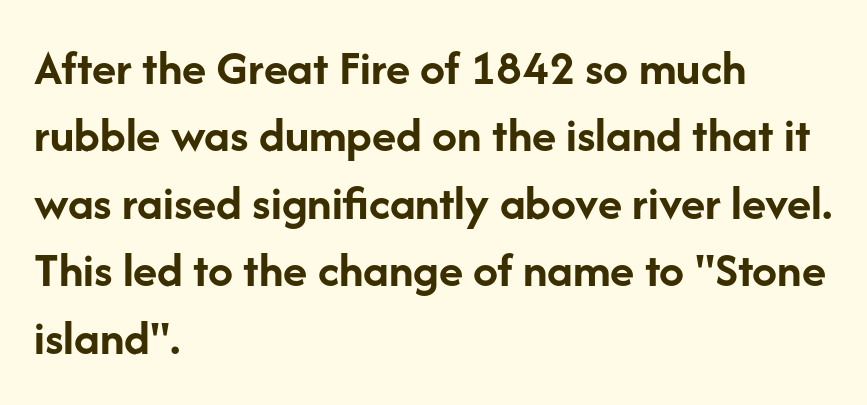
Descender tails drop into unmarked territory. Type style note: lacks serifs. It's the straight-up-and-down kind of type. Vertically, the passage feels balanced, rows spaced as you'd expect.
